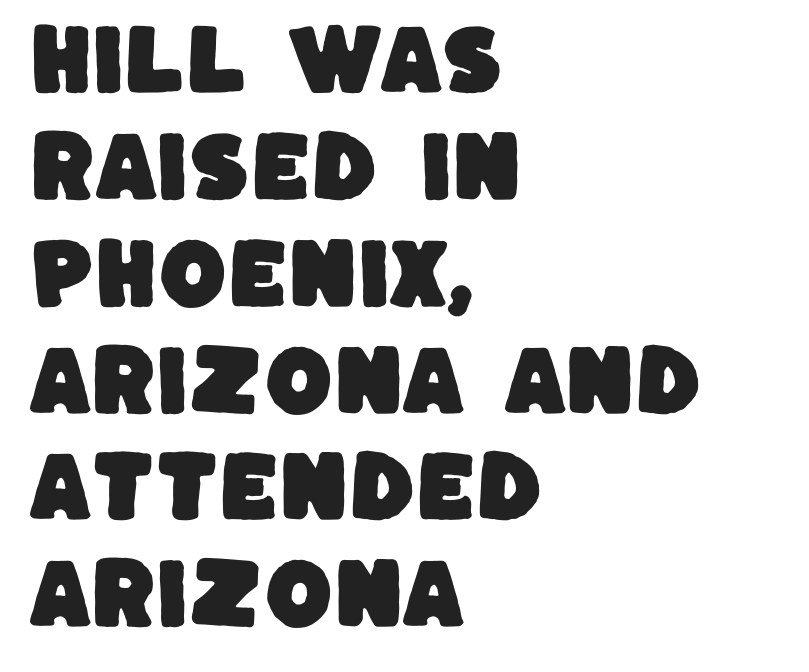
Look at the tracking — it's just the regular setting, nothing added. Think of a printed novel: that variable character pitch is what you see here. Quick note: underline off. Letterform terminals end flat and unadorned throughout the passage. Regarding leading, the lines here are spaced in the standard way.
